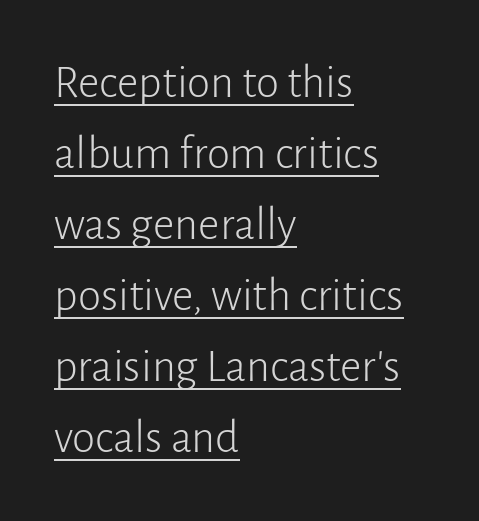
The image shows 47 px light sans-serif type, upright; set left-aligned, normal line spacing (1.51x), normal letter spacing, underlined; low stroke contrast and a medium x-height.
